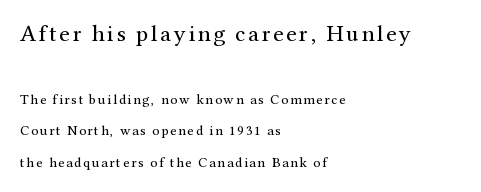
Each line starts at the same left margin while the right side varies. The typeface has the unassuming heft of standard copy or less. Decoration check: the copy has no underline. Ordinary non-slanted type is in use. Compare the two chunks: the upper has the greater cap height.
